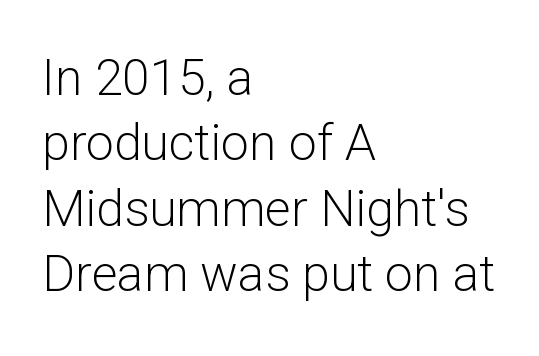
Q: Is the text bold? A: No.
Q: Is the text italic (slanted)? A: No, it is upright.
Q: Is the typeface a serif or a sans-serif typeface? A: Sans-serif.
Q: Is the text underlined? A: No.
Q: How is the paragraph aligned? A: Left-aligned.
Q: Is the spacing between letters normal or unusually wide? A: Normal.
Q: Is the spacing between lines tight, normal or loose? A: Normal.
Q: Width (condensed, normal, or wide)? A: Normal.
Q: Stroke contrast? A: Low.
Q: x-height? A: Medium.
Q: Monospaced? A: No.
